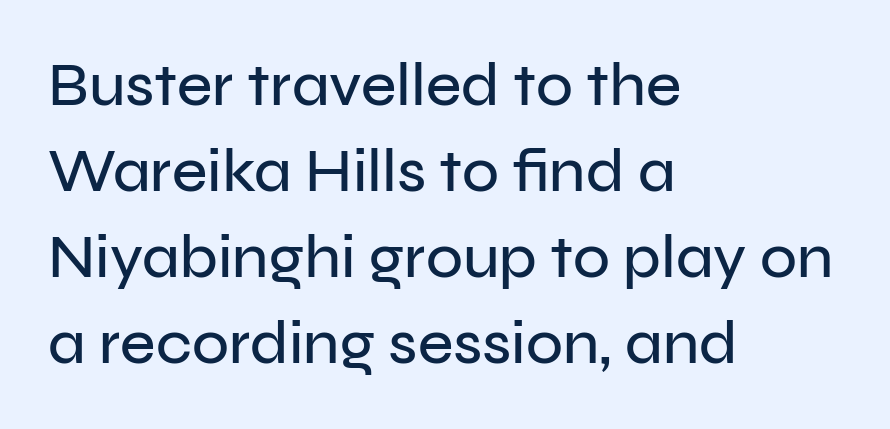
The image shows 61 px sans-serif type, upright; set left-aligned, normal line spacing (1.41x), normal letter spacing, not underlined; low stroke contrast and a medium x-height.
